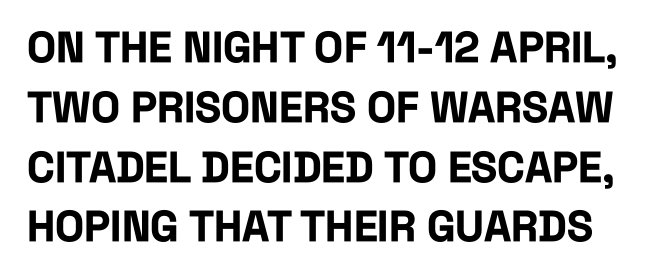
Nope, no serifs anywhere on these letters. Check the space under the baseline: it is left empty. The characters look thick and weighty, a clear bold. Each letter keeps its own natural width here, so spacing adapts to shape.
